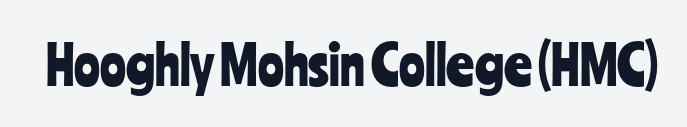
{"serif": "no", "italic": "no", "width": "condensed", "stroke_contrast": "low", "x_height": "medium", "monospaced": "no", "underline": "no", "letter_spacing": "normal", "letter_spacing_em": 0.0, "glyph_px": 54}
